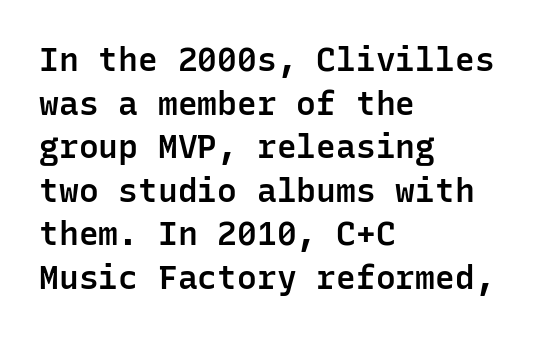
{"serif": "no", "italic": "no", "bold": "semi", "weight": "semibold", "width": "normal", "stroke_contrast": "low", "x_height": "medium", "monospaced": "yes", "underline": "no", "align": "left", "line_spacing": "normal", "line_spacing_ratio": 1.32, "letter_spacing": "normal", "letter_spacing_em": 0.0, "glyph_px": 33}
